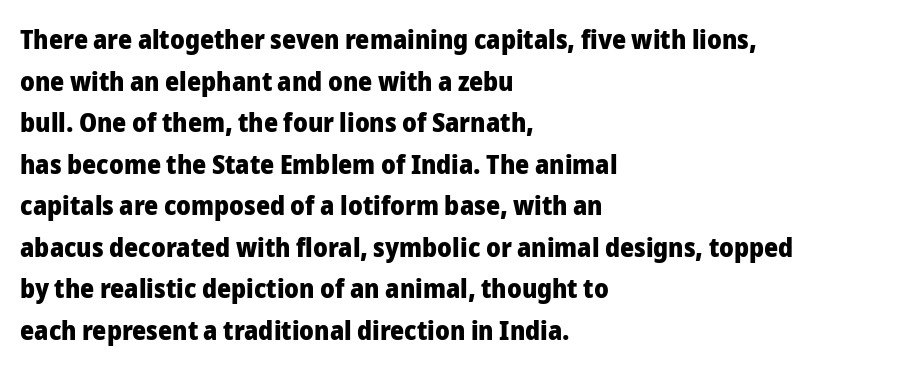
The image shows 27 px bold type, upright; set left-aligned, normal line spacing (1.54x), normal letter spacing, not underlined.
